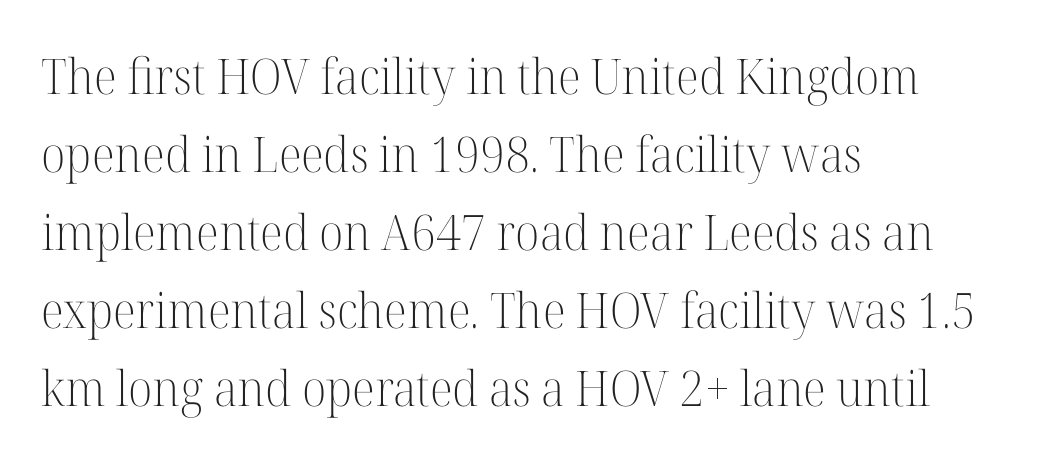
The image shows 49 px light serif type, upright; set left-aligned, normal line spacing (1.59x), normal letter spacing, not underlined; high stroke contrast and a medium x-height.
